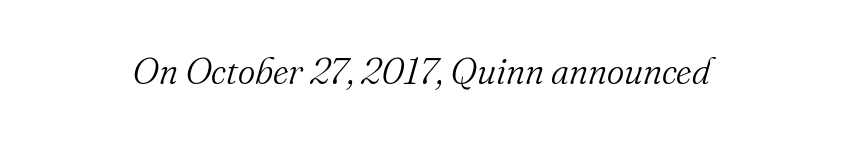
The strokes are not fattened; the text isn't bold. Underlining? Definitely not there. Nobody touched the tracking dial on this one. The specimen reads as italic at a glance. You could not count columns in this text — the font is proportionally spaced. Unlike a clean sans, this face finishes its strokes with serifs.
